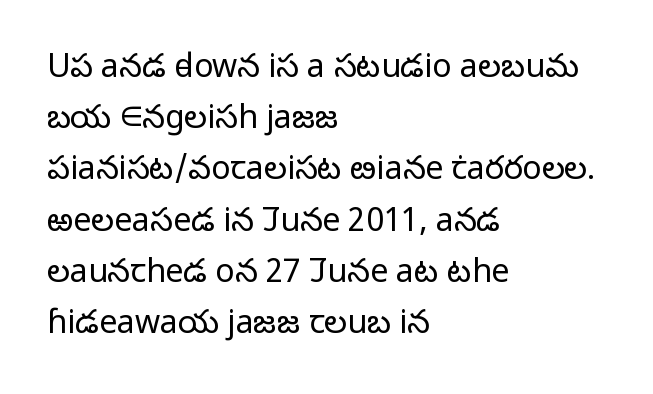
The image shows 32 px light sans-serif type, upright; set left-aligned, normal line spacing (1.6x), normal letter spacing, not underlined; low stroke contrast and a medium x-height.
